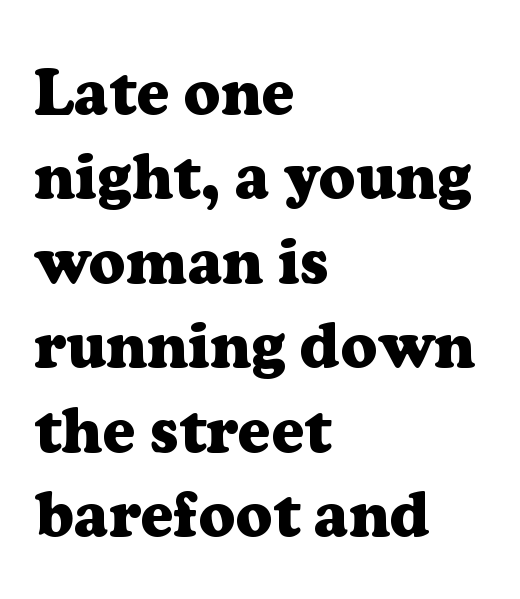
Q: Is the text bold? A: Yes.
Q: Is the text italic (slanted)? A: No, it is upright.
Q: Is the typeface a serif or a sans-serif typeface? A: Serif.
Q: Is the text underlined? A: No.
Q: How is the paragraph aligned? A: Left-aligned.
Q: Is the spacing between letters normal or unusually wide? A: Normal.
Q: Is the spacing between lines tight, normal or loose? A: Normal.
Q: Width (condensed, normal, or wide)? A: Normal.
Q: Stroke contrast? A: Low.
Q: x-height? A: Medium.
Q: Monospaced? A: No.
